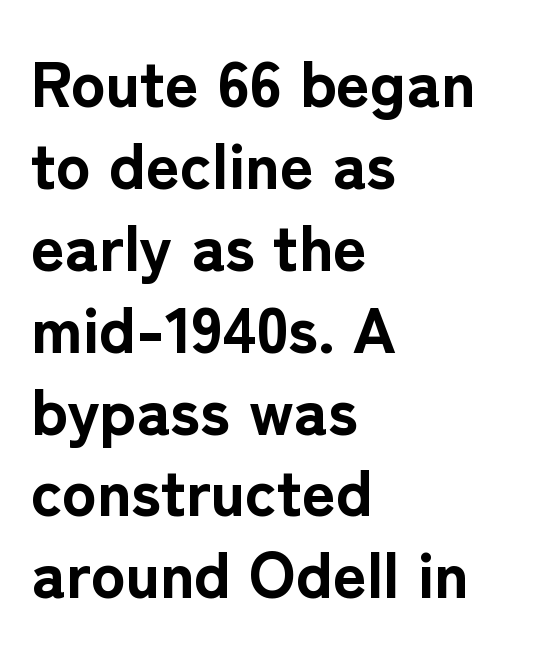
The image shows 65 px bold sans-serif type, upright; set left-aligned, normal line spacing (1.26x), normal letter spacing, not underlined; low stroke contrast and a medium x-height.
